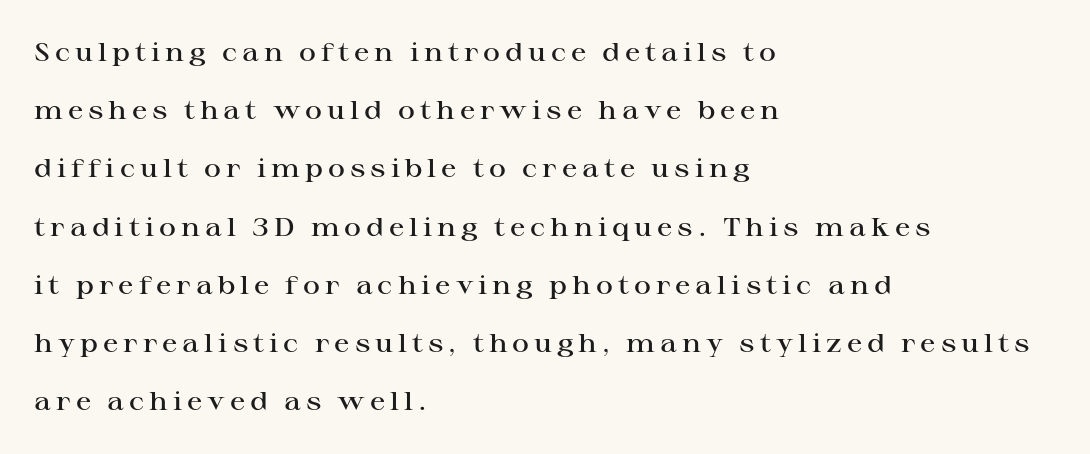
The image shows 26 px text type, upright; set left-aligned, loose line spacing (2.24x), not underlined.
